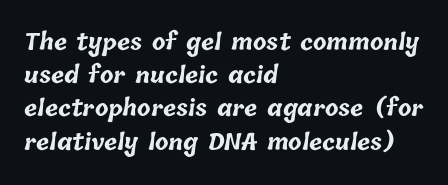
Q: Is the text bold? A: Yes.
Q: Is the text underlined? A: No.
Q: How is the paragraph aligned? A: Left-aligned.
Q: Is the spacing between letters normal or unusually wide? A: Normal.
Q: Is the spacing between lines tight, normal or loose? A: Normal.
